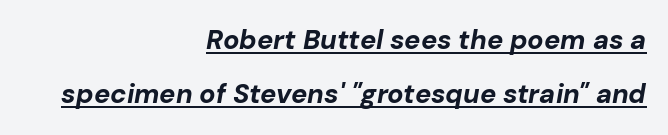
{"italic": "yes", "lean": "right", "slant_degrees": 10, "bold": "yes", "underline": "yes", "align": "right", "line_spacing": "loose", "line_spacing_ratio": 2.01, "letter_spacing": "normal", "letter_spacing_em": 0.0, "glyph_px": 27}
